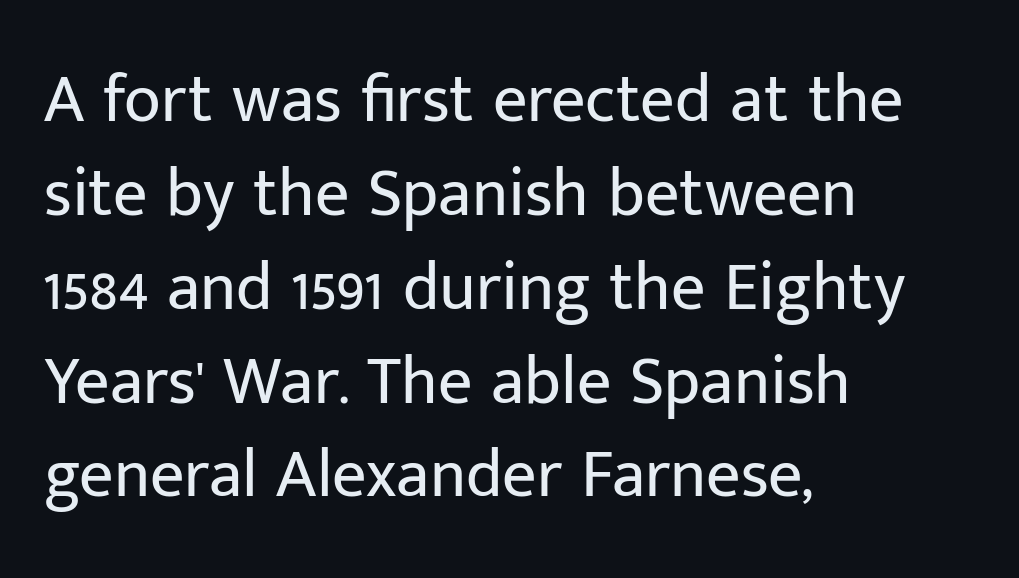
The image shows 68 px regular-weight sans-serif type, upright; set left-aligned, normal line spacing (1.38x), normal letter spacing, not underlined; low stroke contrast and a medium x-height.
